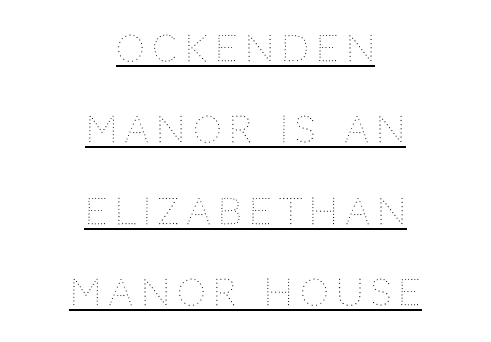
The face used here is proportionally spaced, like ordinary book or web type. Regarding leading, the lines here are spaced well apart. A baseline rule has been typeset under these characters. The lines in this sample share a center point and differ in where they start and stop. Each word looks stretched out because of the extra space between its letters. The axis of the letterforms is exactly vertical.
